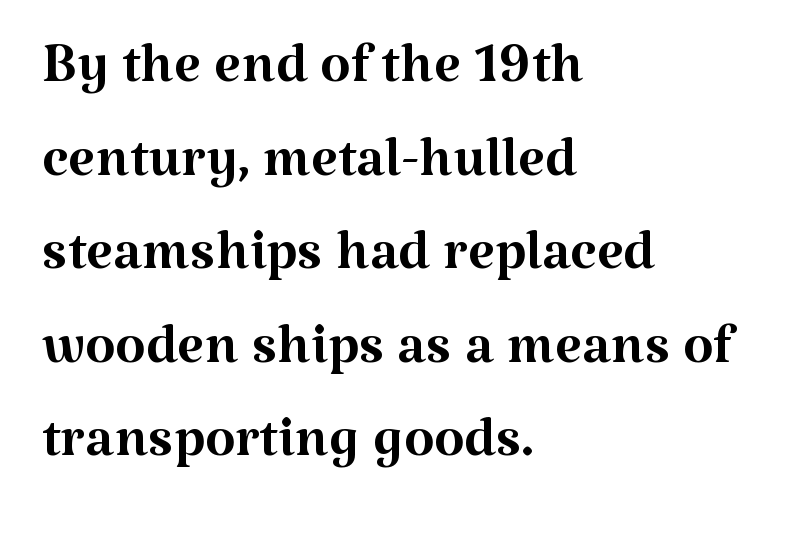
Q: Is the text bold? A: No.
Q: Is the text italic (slanted)? A: No, it is upright.
Q: Is the typeface a serif or a sans-serif typeface? A: Serif.
Q: Is the text underlined? A: No.
Q: How is the paragraph aligned? A: Left-aligned.
Q: Is the spacing between letters normal or unusually wide? A: Normal.
Q: Width (condensed, normal, or wide)? A: Normal.
Q: Stroke contrast? A: Medium.
Q: x-height? A: Medium.
Q: Monospaced? A: No.
